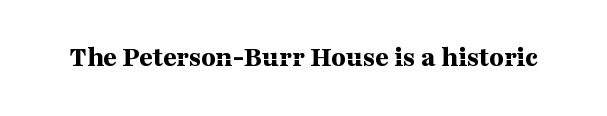
{"serif": "yes", "italic": "no", "bold": "yes", "weight": "bold", "width": "wide", "stroke_contrast": "medium", "x_height": "medium", "monospaced": "no", "underline": "no", "letter_spacing": "normal", "letter_spacing_em": 0.0, "glyph_px": 29}
